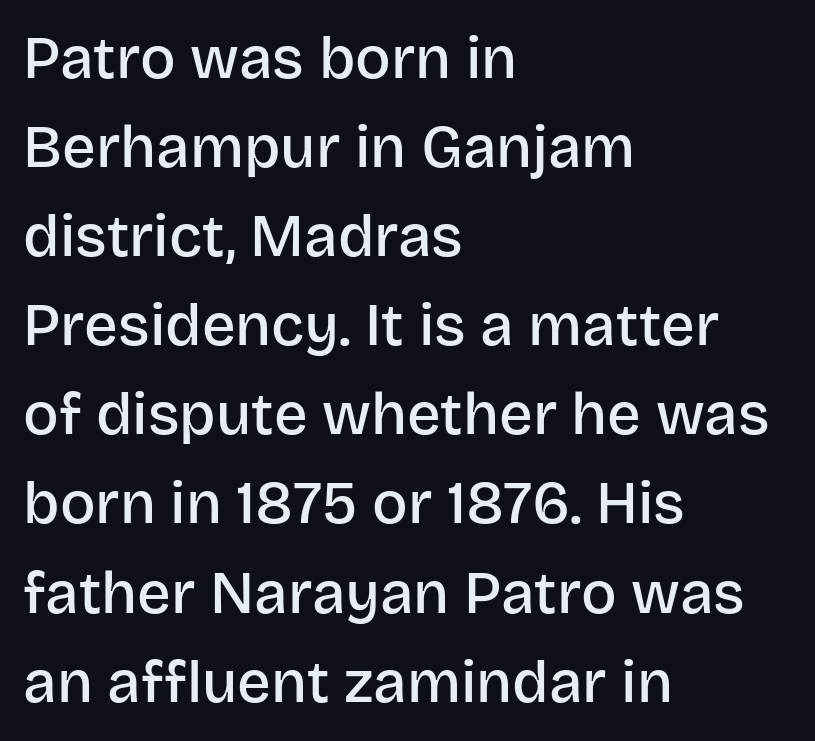
Q: Is the text bold? A: Semi-bold.
Q: Is the text italic (slanted)? A: No, it is upright.
Q: Is the typeface a serif or a sans-serif typeface? A: Sans-serif.
Q: Is the text underlined? A: No.
Q: How is the paragraph aligned? A: Left-aligned.
Q: Is the spacing between letters normal or unusually wide? A: Normal.
Q: Is the spacing between lines tight, normal or loose? A: Normal.
Q: Width (condensed, normal, or wide)? A: Normal.
Q: Stroke contrast? A: Low.
Q: x-height? A: Large.
Q: Monospaced? A: No.
